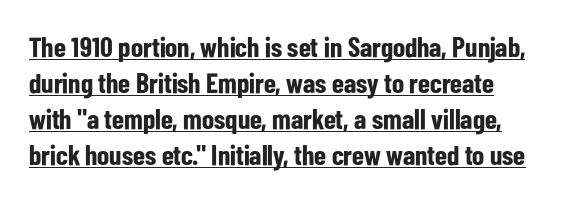
The image shows 28 px bold, condensed sans-serif type, upright; set normal line spacing (1.29x), normal letter spacing, underlined; low stroke contrast and a medium x-height.
